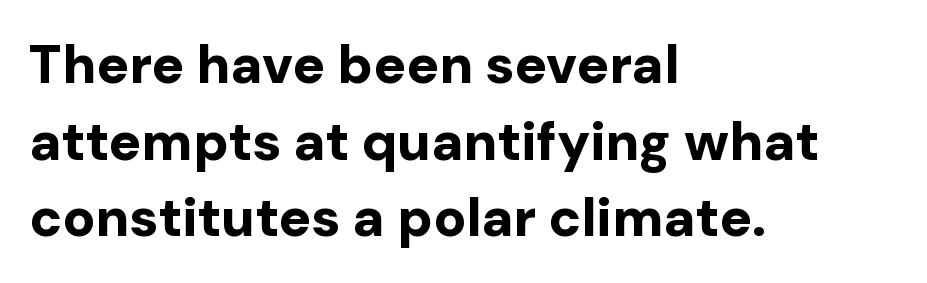
{"serif": "no", "italic": "no", "bold": "yes", "weight": "bold", "width": "normal", "stroke_contrast": "low", "x_height": "medium", "monospaced": "no", "underline": "no", "align": "left", "line_spacing": "normal", "line_spacing_ratio": 1.42, "letter_spacing": "normal", "letter_spacing_em": 0.0, "glyph_px": 54}
